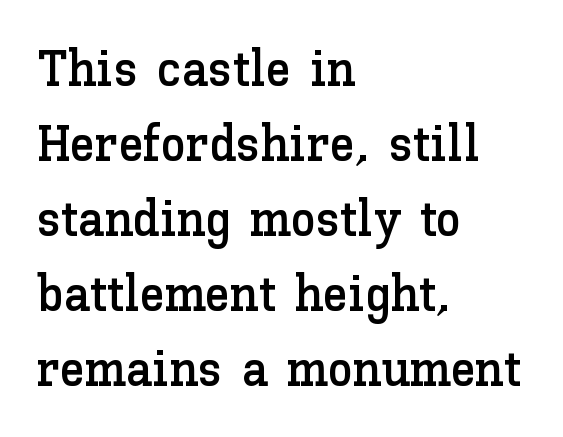
The image shows 51 px text type, upright; set left-aligned, normal line spacing (1.47x), normal letter spacing, not underlined; low stroke contrast and a medium x-height.
